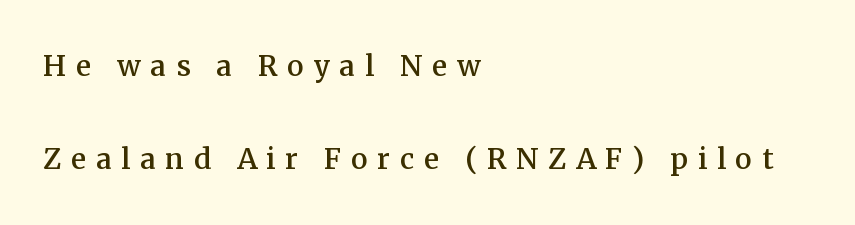
Q: Is the text italic (slanted)? A: No, it is upright.
Q: Is the typeface a serif or a sans-serif typeface? A: Serif.
Q: Is the text underlined? A: No.
Q: How is the paragraph aligned? A: Left-aligned.
Q: Is the spacing between letters normal or unusually wide? A: Unusually wide.
Q: Is the spacing between lines tight, normal or loose? A: Loose.
Q: Width (condensed, normal, or wide)? A: Normal.
Q: Stroke contrast? A: Medium.
Q: x-height? A: Medium.
Q: Monospaced? A: No.
